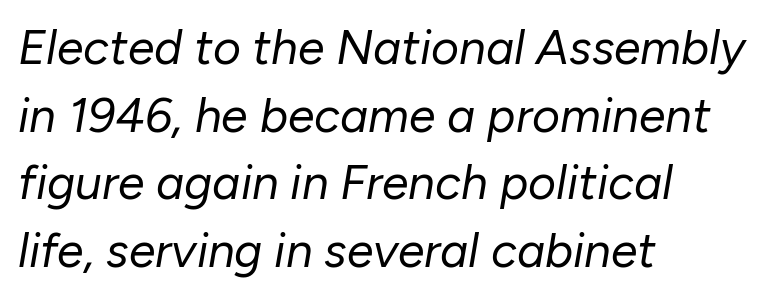
Varying glyph widths throughout — classic text-font behaviour. Compared with a typical body face, this is equally light or lighter still. The setting favours the left margin, as ordinary paragraphs usually do. The area under the type is left untouched. This rendering leaves character spacing at its baseline value.
